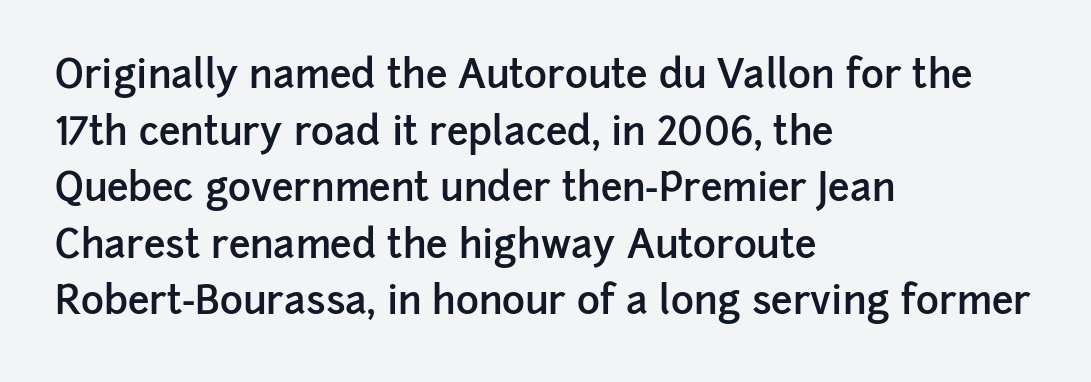
The rendering uses a semibold face; strokes are thickened but not to full bold. The passage shown has conventional tracking throughout. This sample has the flowing, uneven cadence of proportional lettering. Underlining? Definitely not there. A student would call this left alignment; a typographer would say flush left, rag right. Each letter's strokes conclude bluntly, with no projecting serifs.
